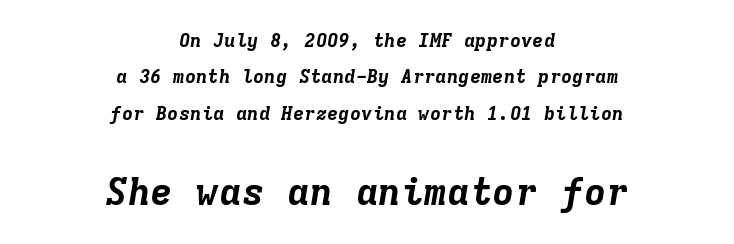
The image shows 38 px bold type, italic (leaning right), monospaced; set centered, loose line spacing (1.92x), normal letter spacing, not underlined; the second (bottom) block is 2.0x larger; low stroke contrast and a medium x-height.
